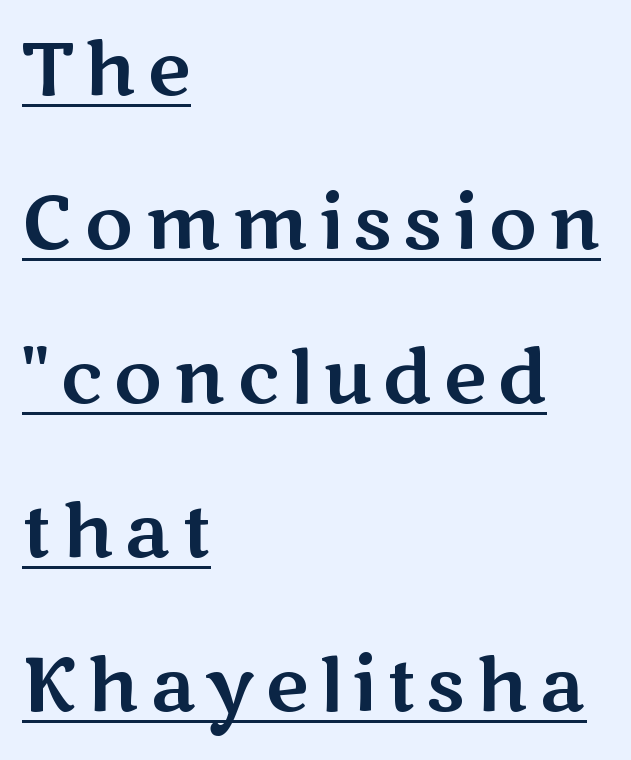
Q: Is the text italic (slanted)? A: No, it is upright.
Q: Is the typeface a serif or a sans-serif typeface? A: Sans-serif.
Q: Is the text underlined? A: Yes.
Q: How is the paragraph aligned? A: Left-aligned.
Q: Is the spacing between lines tight, normal or loose? A: Loose.
Q: Width (condensed, normal, or wide)? A: Wide.
Q: Stroke contrast? A: Medium.
Q: x-height? A: Medium.
Q: Monospaced? A: No.
